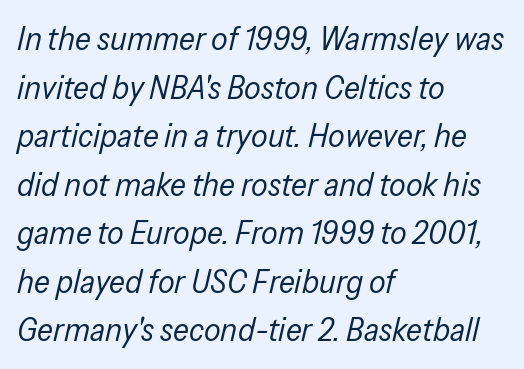
Q: Is the text bold? A: No.
Q: Is the text italic (slanted)? A: Yes, it leans right by about 13 degrees.
Q: Is the text underlined? A: No.
Q: How is the paragraph aligned? A: Left-aligned.
Q: Is the spacing between letters normal or unusually wide? A: Normal.
Q: Is the spacing between lines tight, normal or loose? A: Normal.
Q: Width (condensed, normal, or wide)? A: Condensed.
Q: Stroke contrast? A: Low.
Q: x-height? A: Medium.
Q: Monospaced? A: No.
